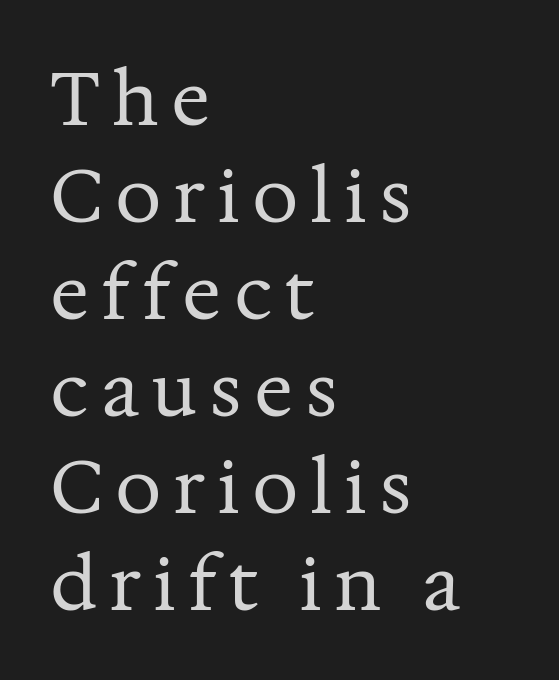
Which margin do the lines hug? The left one — the right edge is uneven. These lines are rendered in a variable-pitch font. Check under the words: just untouched page. The block of text has a typical density, with ordinary space between rows.
